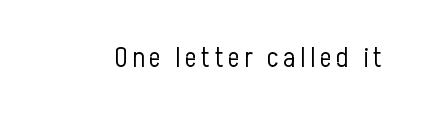
{"serif": "no", "italic": "no", "bold": "no", "weight": "light", "width": "condensed", "stroke_contrast": "low", "x_height": "medium", "monospaced": "no", "underline": "no", "glyph_px": 28}
